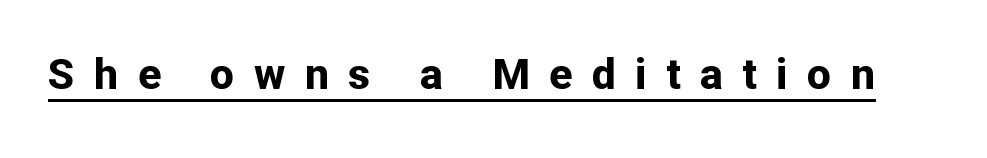
{"serif": "no", "italic": "no", "bold": "yes", "weight": "bold", "width": "normal", "stroke_contrast": "low", "x_height": "medium", "monospaced": "no", "underline": "yes", "letter_spacing": "wide", "letter_spacing_em": 0.45, "glyph_px": 43}
